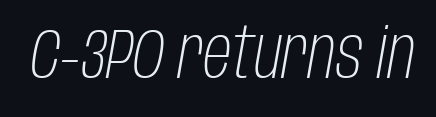
The font is comparable to plain body text, perhaps lighter. This sample has the flowing, uneven cadence of proportional lettering. Nobody drew a line under any word here. Italic: yes, the glyphs are oblique.
